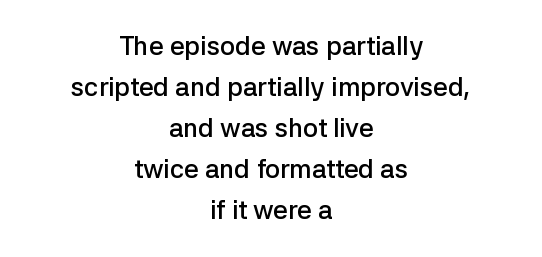
Q: Is the text bold? A: Semi-bold.
Q: Is the text italic (slanted)? A: No, it is upright.
Q: Is the text underlined? A: No.
Q: How is the paragraph aligned? A: Centered.
Q: Is the spacing between letters normal or unusually wide? A: Normal.
Q: Is the spacing between lines tight, normal or loose? A: Normal.
